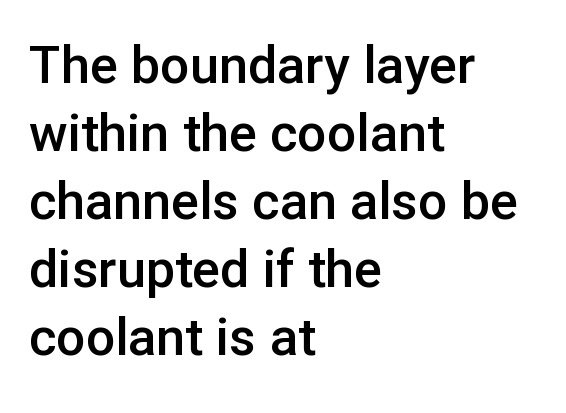
The image shows 52 px semibold sans-serif type, upright; set left-aligned, normal line spacing (1.31x), normal letter spacing, not underlined; low stroke contrast and a medium x-height.
